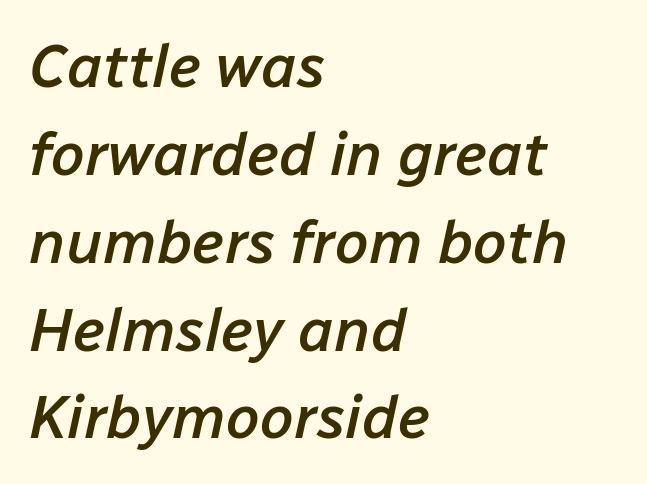
{"italic": "yes", "lean": "right", "slant_degrees": 12, "bold": "semi", "weight": "semibold", "width": "normal", "stroke_contrast": "low", "x_height": "medium", "monospaced": "no", "underline": "no", "align": "left", "line_spacing": "normal", "line_spacing_ratio": 1.44, "letter_spacing": "normal", "letter_spacing_em": 0.0, "glyph_px": 61}
